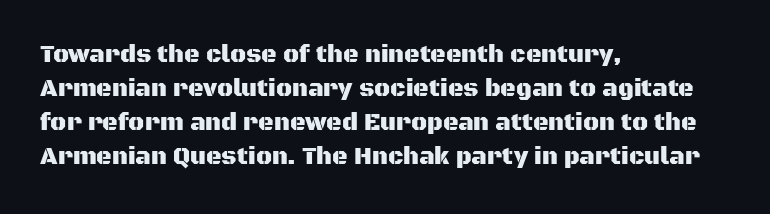
Each word holds together tightly as a unit, with standard inter-letter gaps. Horizontally, the lines are justified to the leading edge only. Check the space under the baseline: it is left empty. Leading matches the norm, producing a regular column.
